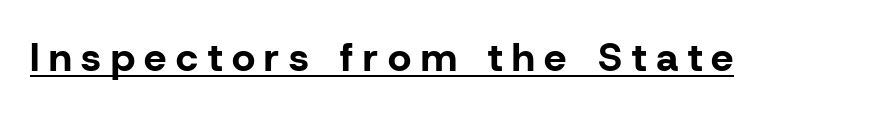
{"serif": "no", "italic": "no", "bold": "yes", "weight": "bold", "width": "normal", "stroke_contrast": "low", "x_height": "medium", "monospaced": "no", "underline": "yes", "letter_spacing": "wide", "letter_spacing_em": 0.24, "glyph_px": 40}
